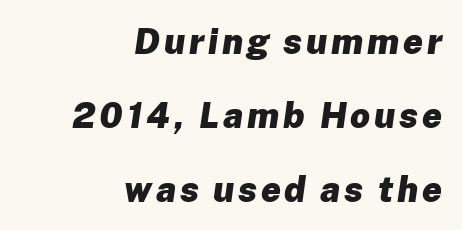
Q: Is the text bold? A: Yes.
Q: Is the text italic (slanted)? A: Yes, it leans right by about 8 degrees.
Q: Is the text underlined? A: No.
Q: How is the paragraph aligned? A: Right-aligned.
Q: Is the spacing between lines tight, normal or loose? A: Loose.
Q: Width (condensed, normal, or wide)? A: Normal.
Q: Stroke contrast? A: Low.
Q: x-height? A: Medium.
Q: Monospaced? A: No.
